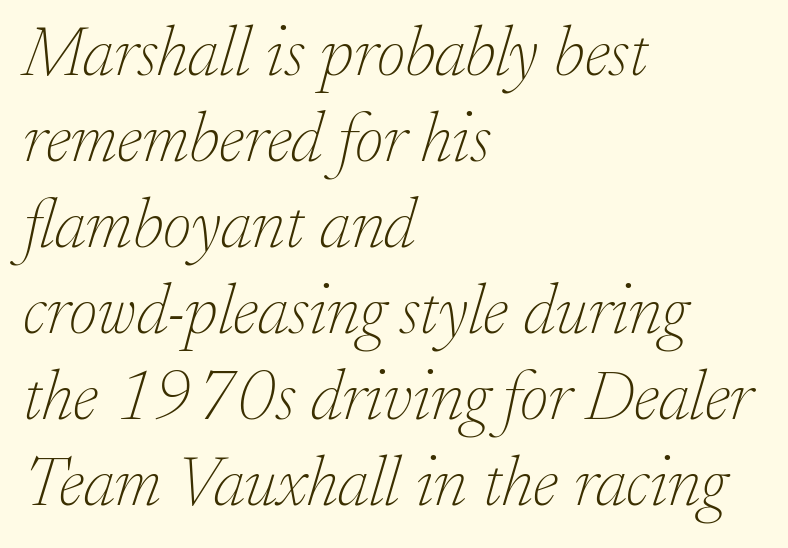
Observe the ordinary spacing: letters are neighbours, not strangers. The baseline area is clear. This sample has the flowing, uneven cadence of proportional lettering. This sample uses a serif face. Typeset ragged right — the left edge is the straight one. This is oblique type, the kind used for emphasis or titles.
